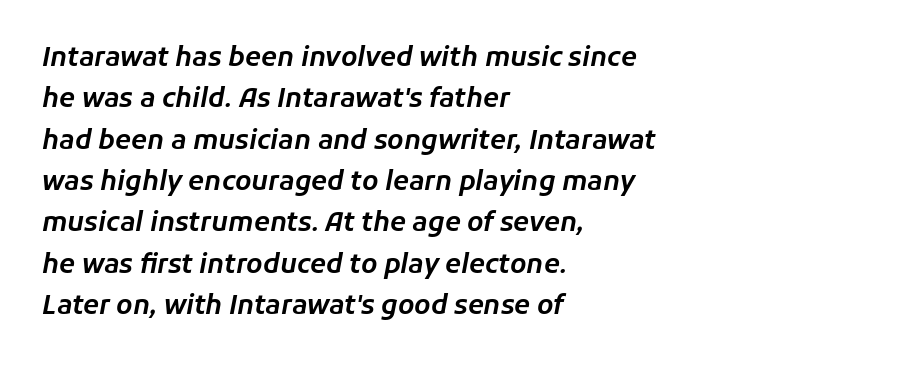
The image shows 26 px text type, italic (leaning right); set left-aligned, normal line spacing (1.59x), normal letter spacing, not underlined.
